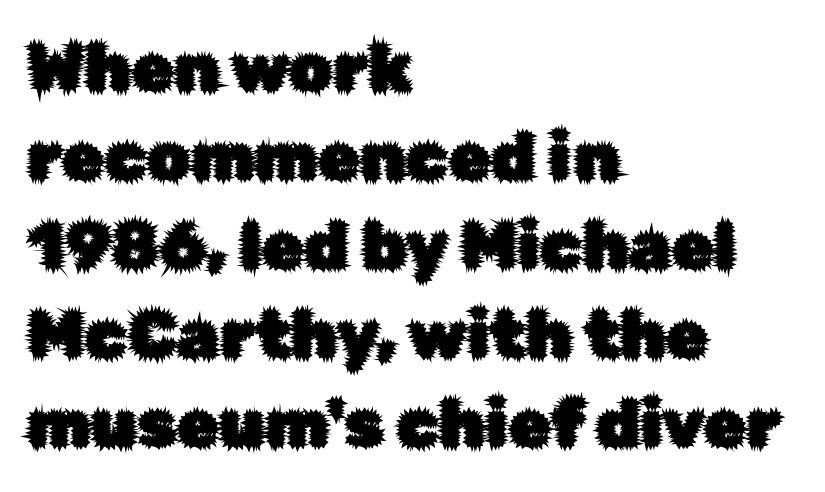
{"serif": "no", "italic": "no", "width": "normal", "stroke_contrast": "low", "x_height": "medium", "monospaced": "no", "underline": "no", "align": "left", "line_spacing": "normal", "line_spacing_ratio": 1.31, "letter_spacing": "normal", "letter_spacing_em": 0.0, "glyph_px": 68}
